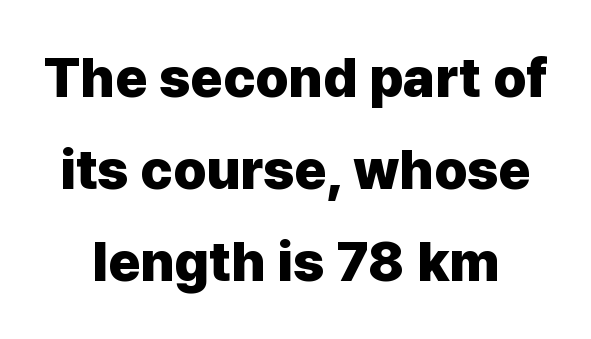
The image shows 55 px heavy sans-serif type, upright; set normal line spacing (1.67x), normal letter spacing, not underlined; low stroke contrast and a medium x-height.
